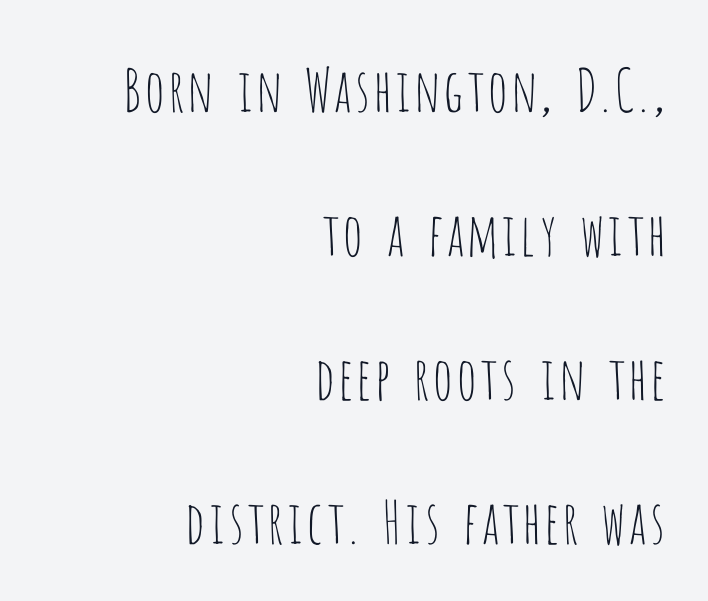
The image shows 59 px thin, condensed sans-serif type, upright; set right-aligned, loose line spacing (2.44x), normal letter spacing, not underlined; low stroke contrast and a large x-height.
